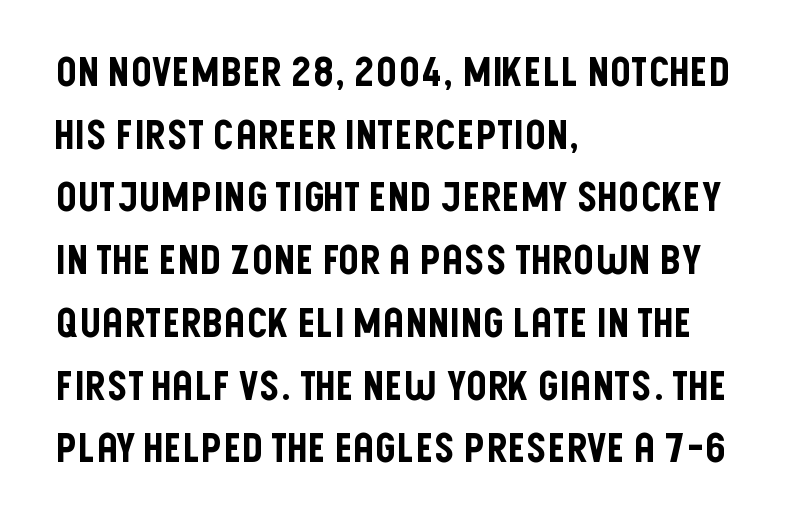
{"serif": "no", "italic": "no", "width": "condensed", "stroke_contrast": "low", "x_height": "large", "monospaced": "no", "underline": "no", "align": "left", "line_spacing": "normal", "line_spacing_ratio": 1.53, "letter_spacing": "normal", "letter_spacing_em": 0.0, "glyph_px": 41}
